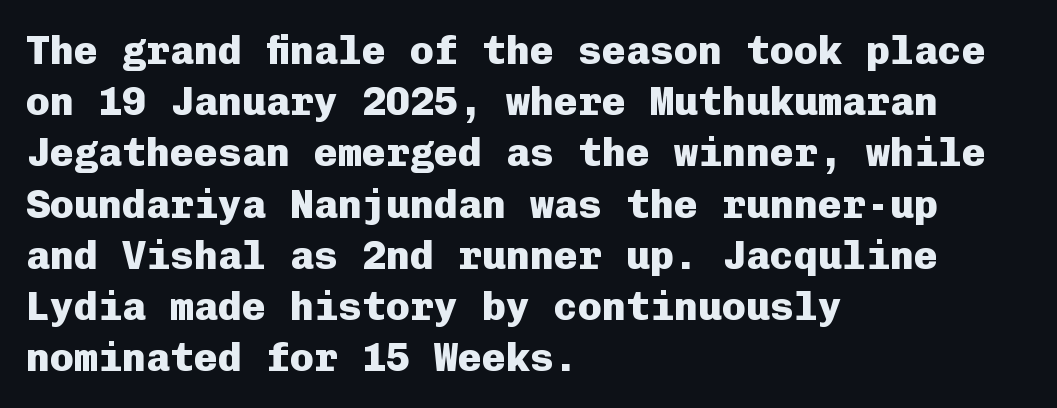
The image shows 40 px heavy sans-serif type, upright, monospaced; set left-aligned, normal line spacing (1.28x), normal letter spacing, not underlined; low stroke contrast and a medium x-height.
